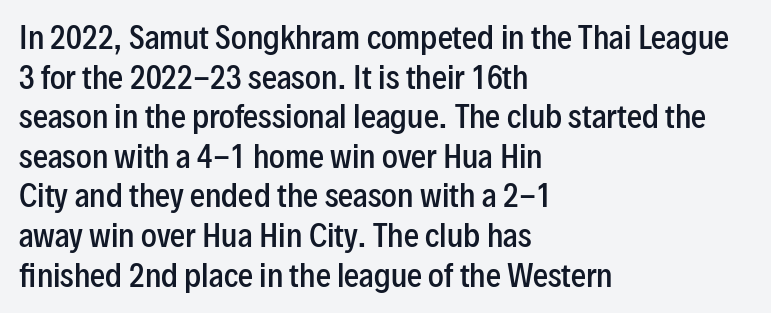
The image shows 30 px semibold, condensed sans-serif type, upright; set left-aligned, normal line spacing (1.32x), normal letter spacing, not underlined; low stroke contrast and a medium x-height.
